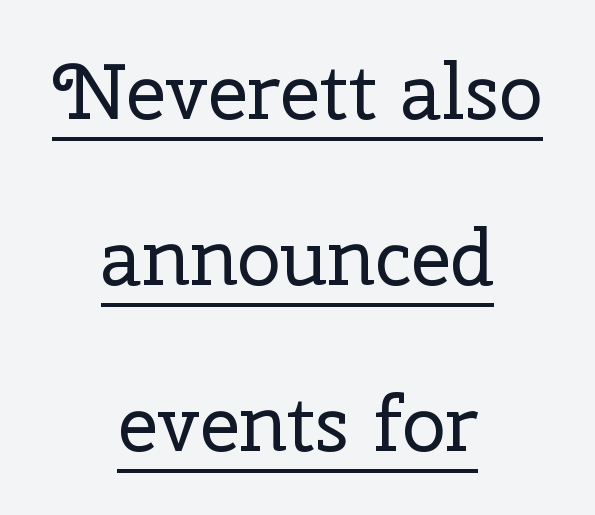
The image shows 78 px regular-weight serif type, upright; set centered, loose line spacing (2.13x), normal letter spacing, underlined; low stroke contrast and a medium x-height.
